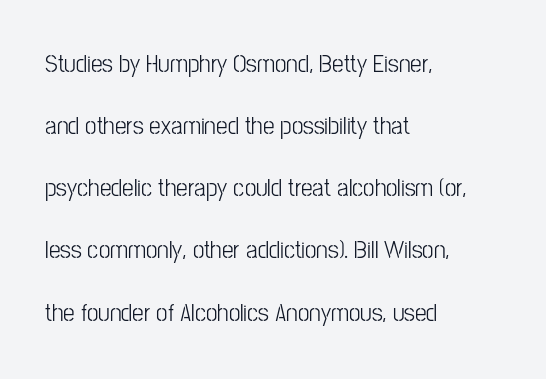
The image shows 26 px text type, upright; set left-aligned, loose line spacing (2.39x), normal letter spacing, not underlined.
